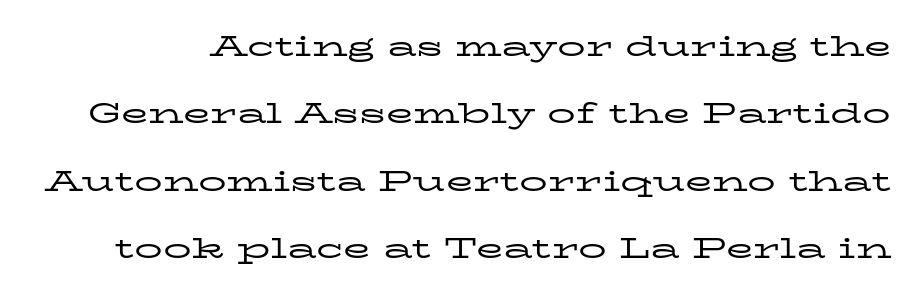
{"serif": "yes", "italic": "no", "bold": "no", "weight": "regular", "width": "wide", "stroke_contrast": "low", "x_height": "medium", "monospaced": "no", "underline": "no", "line_spacing": "loose", "line_spacing_ratio": 2.41, "letter_spacing": "normal", "letter_spacing_em": 0.0, "glyph_px": 28}
